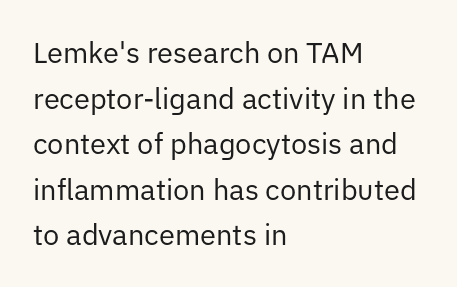
The letterforms sit at book weight or below. Unlike a traditional serif, this face leaves its strokes unadorned. The letters sit at their default tracking, neither squeezed nor spread. Casual observation: everything's shoved over to the left. The specimen omits any rule beneath the text block's lines. Does the lettering tilt? It doesn't — this is upright.
